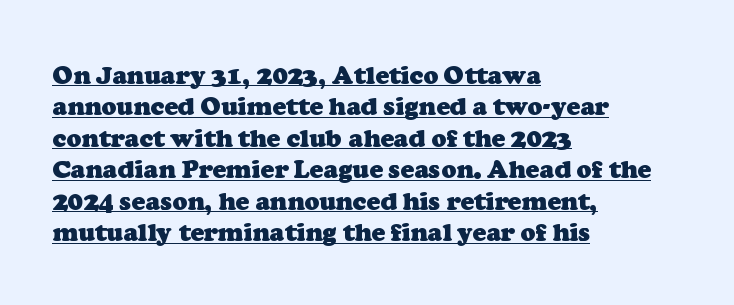
The image shows 25 px bold type; set left-aligned, normal line spacing (1.26x), normal letter spacing, underlined.
